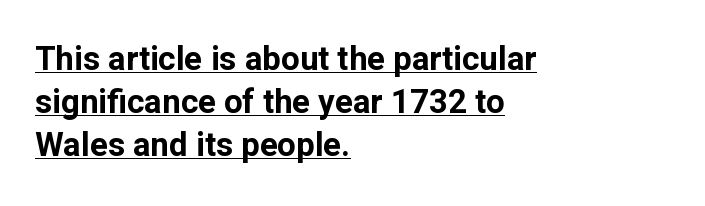
Q: Is the text bold? A: Yes.
Q: Is the text italic (slanted)? A: No, it is upright.
Q: Is the typeface a serif or a sans-serif typeface? A: Sans-serif.
Q: Is the text underlined? A: Yes.
Q: How is the paragraph aligned? A: Left-aligned.
Q: Is the spacing between letters normal or unusually wide? A: Normal.
Q: Is the spacing between lines tight, normal or loose? A: Normal.
Q: Width (condensed, normal, or wide)? A: Normal.
Q: Stroke contrast? A: Low.
Q: x-height? A: Medium.
Q: Monospaced? A: No.
